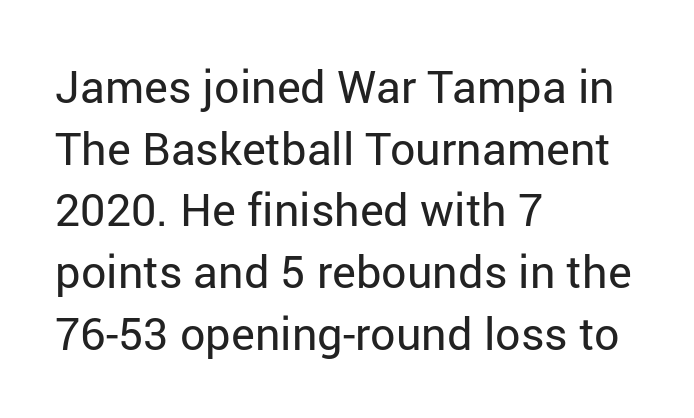
The letters carry no serifs — their stems end cleanly without finishing strokes. Here the designer chose a conventional face with non-uniform glyph widths. This sample is left-justified, so line endings fall wherever the words run out. Short note: letters normally spaced. Leading: standard. This is roman type, the default non-slanted kind.
